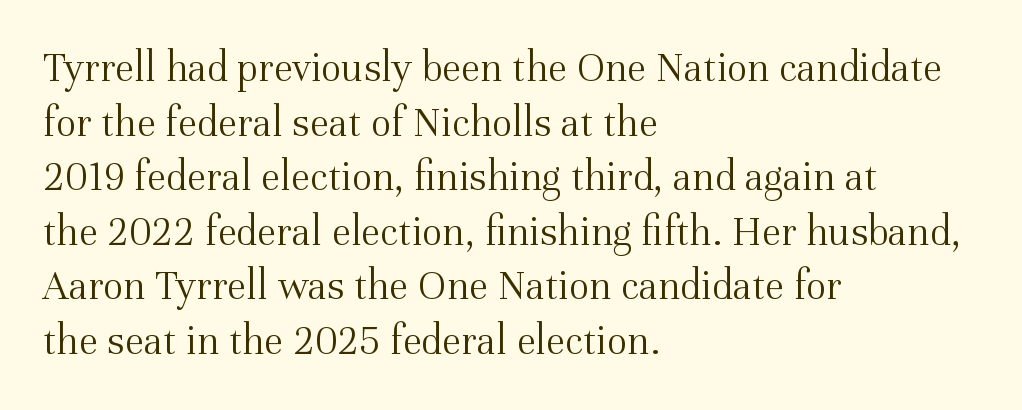
{"serif": "yes", "italic": "no", "bold": "no", "weight": "light", "width": "normal", "stroke_contrast": "medium", "x_height": "medium", "monospaced": "no", "underline": "no", "align": "left", "line_spacing": "normal", "line_spacing_ratio": 1.27, "letter_spacing": "normal", "letter_spacing_em": 0.0, "glyph_px": 43}
